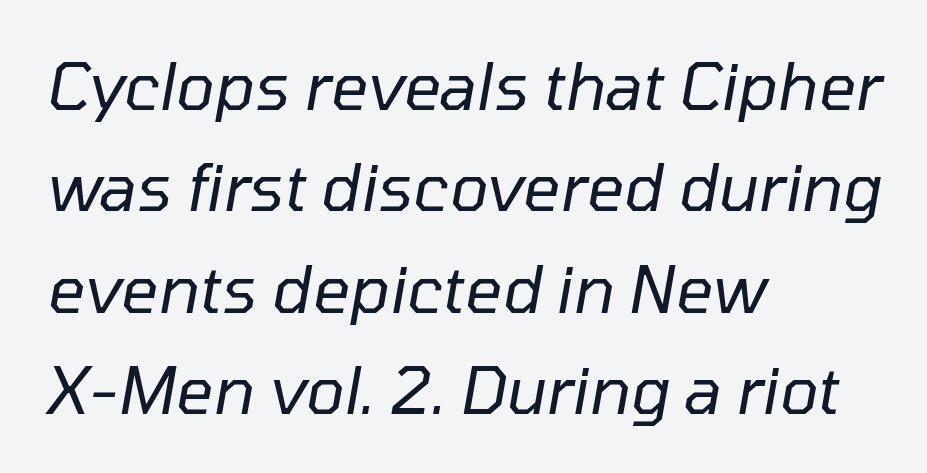
{"italic": "yes", "lean": "right", "slant_degrees": 10, "bold": "no", "weight": "regular", "width": "normal", "stroke_contrast": "low", "x_height": "medium", "monospaced": "no", "underline": "no", "align": "left", "line_spacing": "normal", "line_spacing_ratio": 1.56, "letter_spacing": "normal", "letter_spacing_em": 0.0, "glyph_px": 65}
